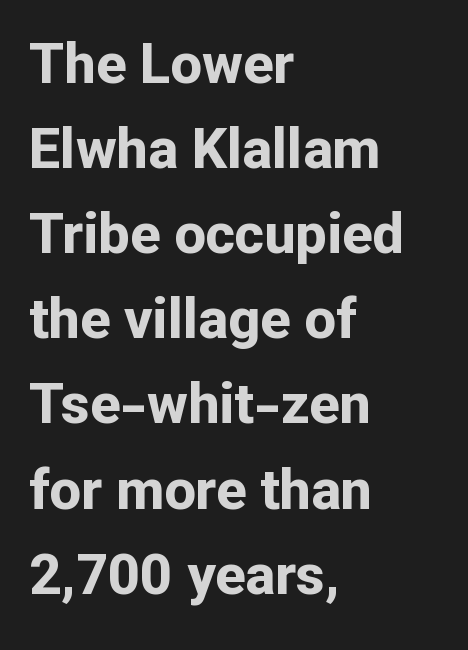
The image shows 56 px bold sans-serif type, upright; set left-aligned, normal line spacing (1.52x), normal letter spacing, not underlined; low stroke contrast and a medium x-height.
